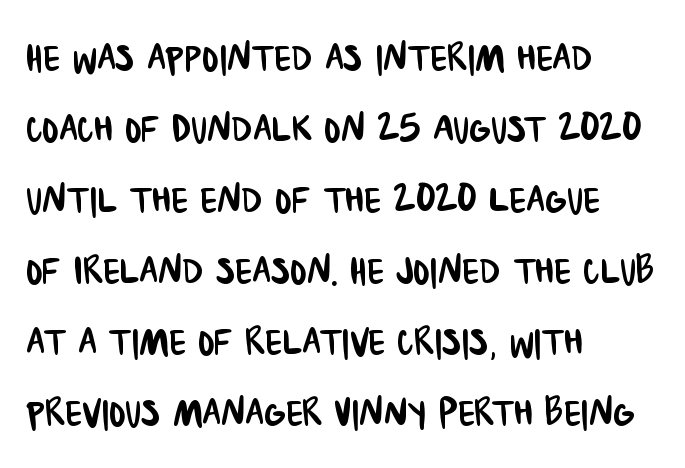
The image shows 49 px condensed sans-serif type; set left-aligned, normal line spacing (1.45x), normal letter spacing, not underlined; low stroke contrast and a large x-height.
